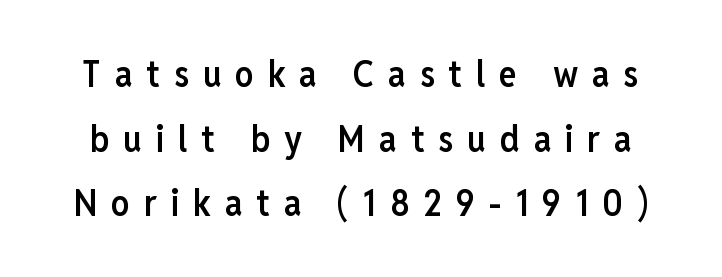
Q: Is the text bold? A: Semi-bold.
Q: Is the text italic (slanted)? A: No, it is upright.
Q: Is the typeface a serif or a sans-serif typeface? A: Sans-serif.
Q: Is the text underlined? A: No.
Q: Is the spacing between letters normal or unusually wide? A: Unusually wide.
Q: Width (condensed, normal, or wide)? A: Condensed.
Q: Stroke contrast? A: Low.
Q: x-height? A: Medium.
Q: Monospaced? A: No.
